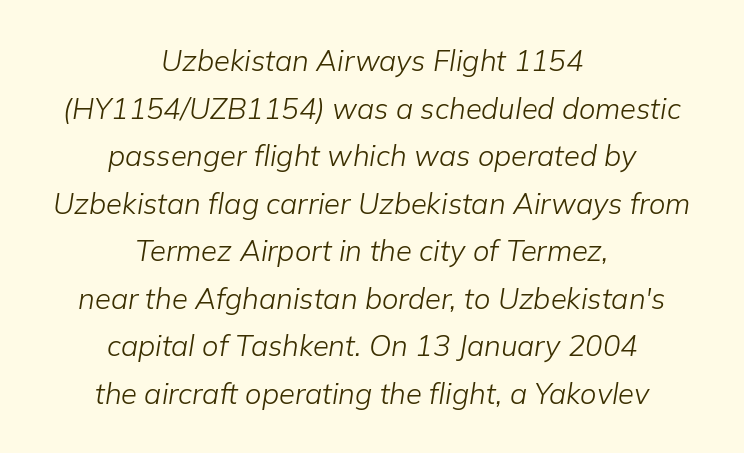
Q: Is the text bold? A: No.
Q: Is the text italic (slanted)? A: Yes, it leans right by about 9 degrees.
Q: Is the text underlined? A: No.
Q: How is the paragraph aligned? A: Centered.
Q: Is the spacing between letters normal or unusually wide? A: Normal.
Q: Is the spacing between lines tight, normal or loose? A: Normal.
Q: Width (condensed, normal, or wide)? A: Normal.
Q: Stroke contrast? A: Low.
Q: x-height? A: Medium.
Q: Monospaced? A: No.
